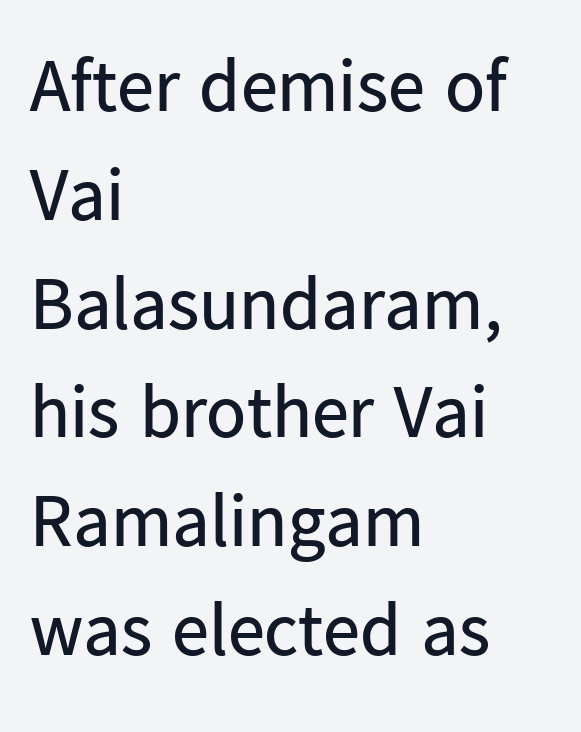
The image shows 74 px regular-weight sans-serif type, upright; set left-aligned, normal line spacing (1.47x), normal letter spacing, not underlined; low stroke contrast and a medium x-height.
